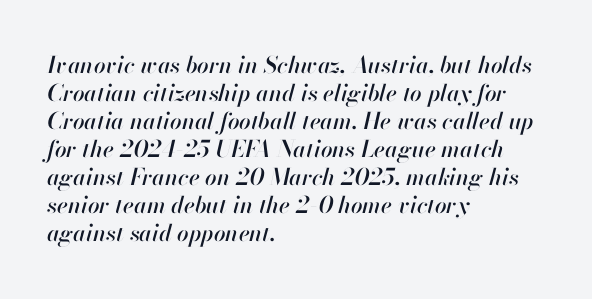
Q: Is the text italic (slanted)? A: Yes, it leans right by about 13 degrees.
Q: Is the text underlined? A: No.
Q: How is the paragraph aligned? A: Left-aligned.
Q: Is the spacing between letters normal or unusually wide? A: Normal.
